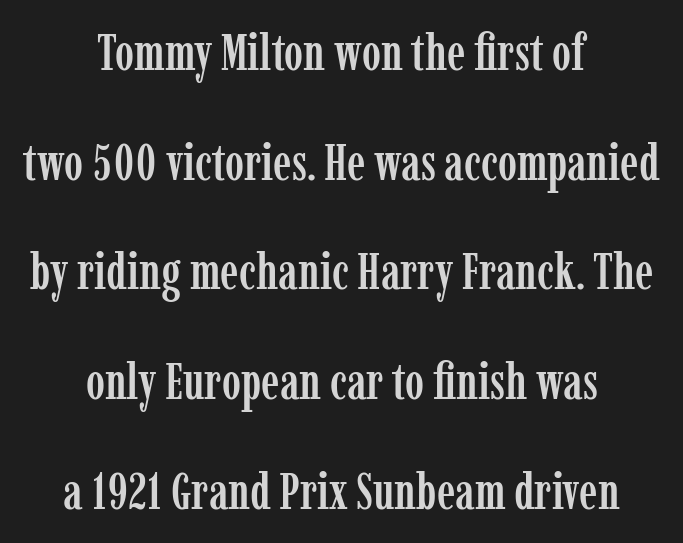
Widely set lines give the paragraph a tall, airy silhouette. Check where the strokes stop: tiny serifs finish them off. A roman cut, with each character standing at attention. Nobody touched the tracking dial on this one.
